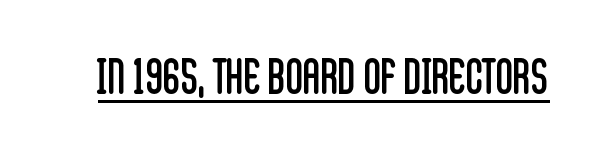
The image shows 48 px regular-weight, condensed sans-serif type, upright; set normal letter spacing, underlined; low stroke contrast and a large x-height.
